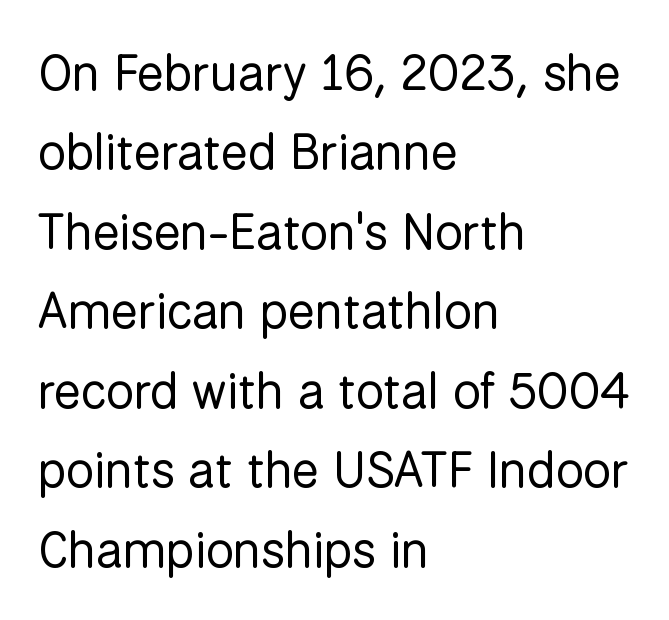
Q: Is the text bold? A: No.
Q: Is the text italic (slanted)? A: No, it is upright.
Q: Is the typeface a serif or a sans-serif typeface? A: Sans-serif.
Q: Is the text underlined? A: No.
Q: How is the paragraph aligned? A: Left-aligned.
Q: Is the spacing between letters normal or unusually wide? A: Normal.
Q: Is the spacing between lines tight, normal or loose? A: Normal.
Q: Width (condensed, normal, or wide)? A: Normal.
Q: Stroke contrast? A: Low.
Q: x-height? A: Medium.
Q: Monospaced? A: No.
